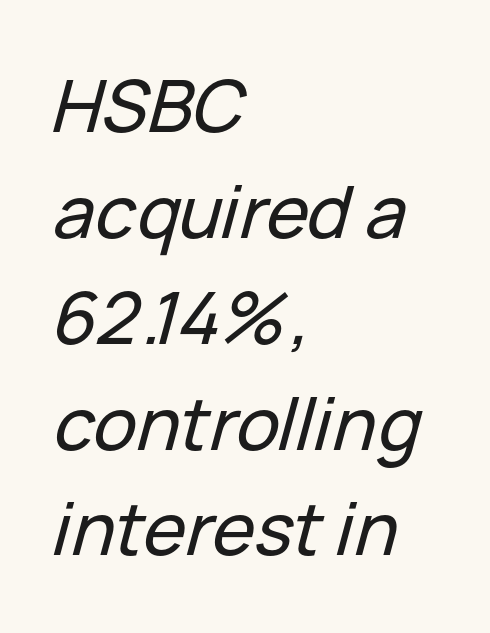
Q: Is the text italic (slanted)? A: Yes, it leans right by about 15 degrees.
Q: Is the text underlined? A: No.
Q: How is the paragraph aligned? A: Left-aligned.
Q: Is the spacing between letters normal or unusually wide? A: Normal.
Q: Is the spacing between lines tight, normal or loose? A: Normal.
Q: Width (condensed, normal, or wide)? A: Normal.
Q: Stroke contrast? A: Low.
Q: x-height? A: Medium.
Q: Monospaced? A: No.
